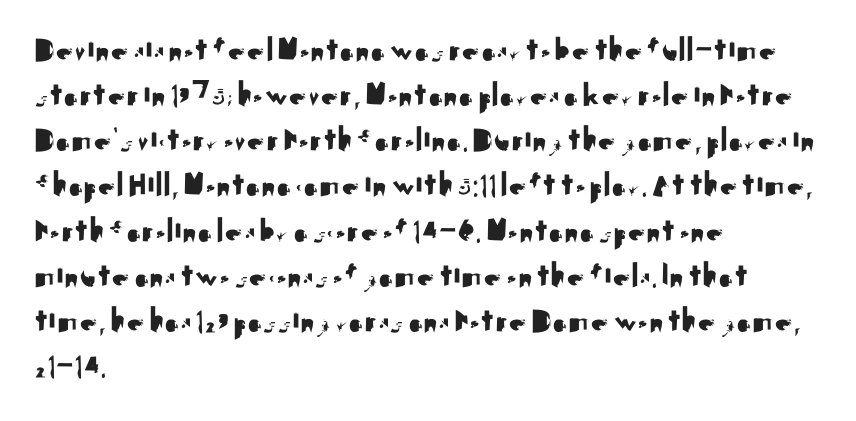
No italicization has been applied; the sample stays upright. Typographically, this falls in the sans-serif category. Regular leading. Check under the words: just untouched page.
